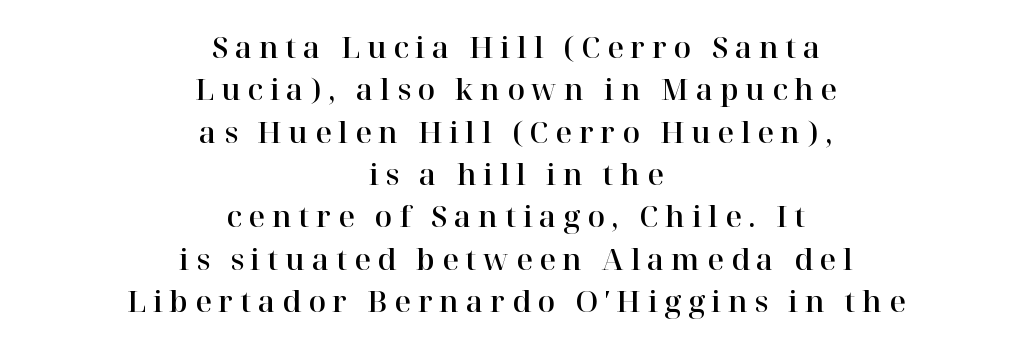
Honestly, the row spacing looks completely unremarkable. Note: serifs present on the glyphs. Compared with typical body copy, the letter spacing here is much looser. Posture: vertical. The letters advance in unequal steps, a hallmark of proportional type. Descender tails drop into unmarked territory.
